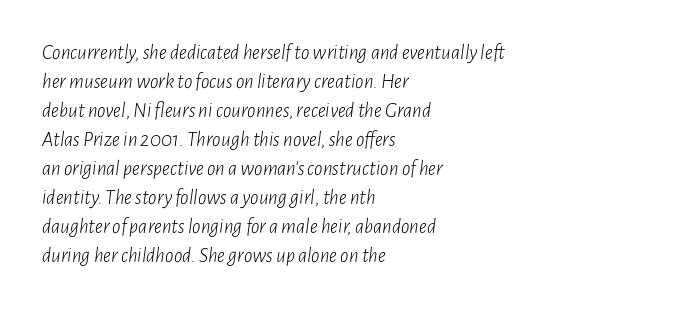
Q: Is the text bold? A: No.
Q: Is the text italic (slanted)? A: Yes, it leans right by about 7 degrees.
Q: Is the text underlined? A: No.
Q: How is the paragraph aligned? A: Left-aligned.
Q: Is the spacing between letters normal or unusually wide? A: Normal.
Q: Is the spacing between lines tight, normal or loose? A: Normal.
